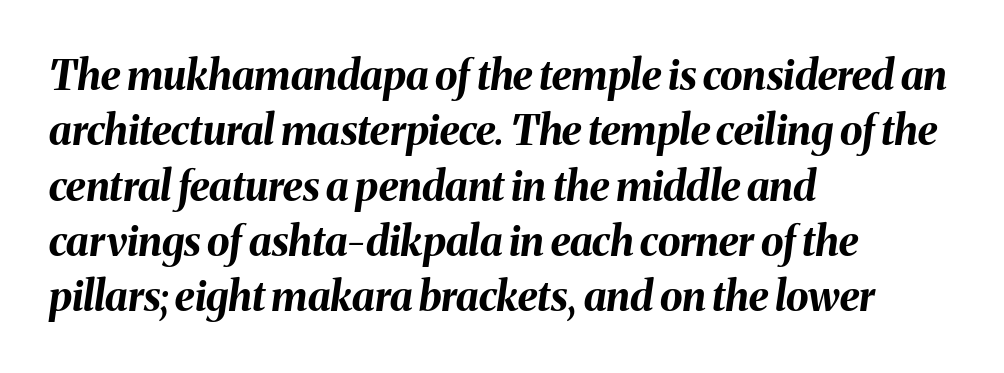
{"italic": "yes", "lean": "right", "slant_degrees": 8, "bold": "yes", "weight": "bold", "width": "normal", "stroke_contrast": "medium", "x_height": "medium", "monospaced": "no", "underline": "no", "align": "left", "line_spacing": "normal", "line_spacing_ratio": 1.35, "letter_spacing": "normal", "letter_spacing_em": 0.0, "glyph_px": 41}
